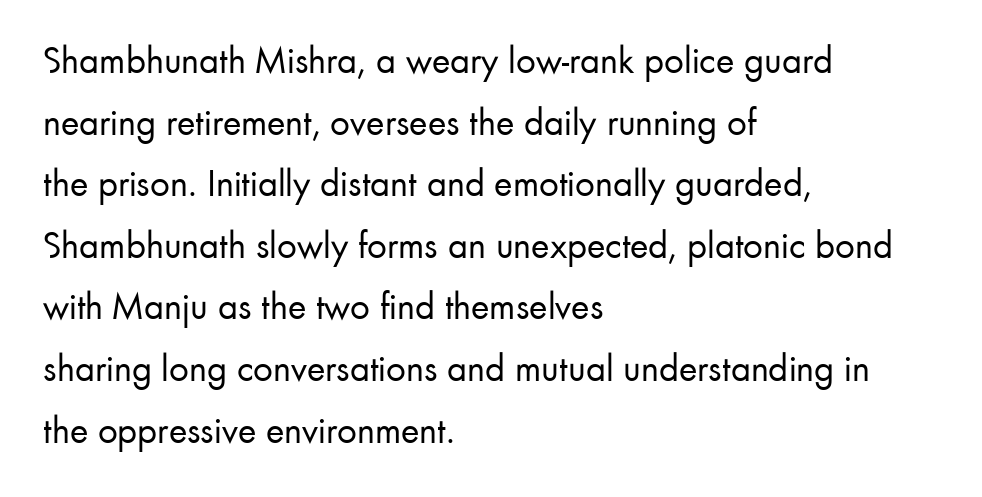
The image shows 39 px regular-weight sans-serif type, upright; set left-aligned, normal line spacing (1.58x), normal letter spacing, not underlined; low stroke contrast and a small x-height.
